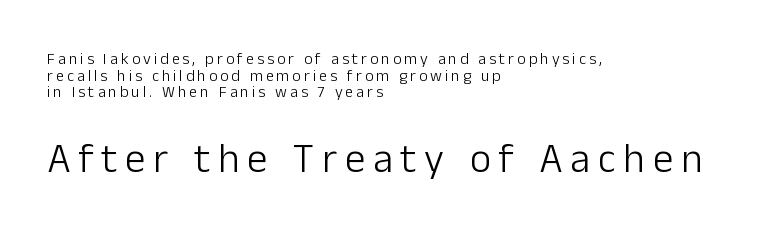
These lines huddle together more closely than default settings would place them. Underline: absent. Italic? Not at all — the glyphs are vertical. What kind of face is this? One without serifs — a sans. Line starts are locked; line ends wander. Looks like regular typesetting: each glyph gets only the width it needs.
